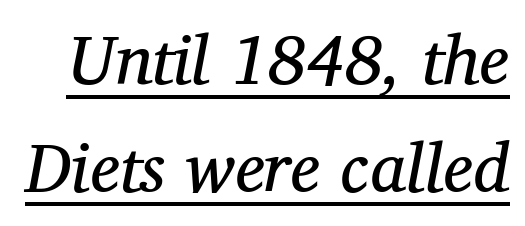
{"serif": "yes", "italic": "yes", "lean": "right", "slant_degrees": 12, "bold": "no", "weight": "regular", "width": "normal", "stroke_contrast": "medium", "x_height": "medium", "monospaced": "no", "underline": "yes", "line_spacing": "normal", "line_spacing_ratio": 1.56, "letter_spacing": "normal", "letter_spacing_em": 0.0, "glyph_px": 69}
